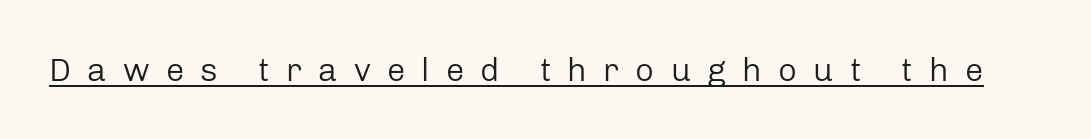
{"serif": "no", "italic": "no", "bold": "no", "weight": "regular", "width": "normal", "stroke_contrast": "low", "x_height": "medium", "monospaced": "no", "underline": "yes", "letter_spacing": "wide", "letter_spacing_em": 0.49, "glyph_px": 33}
